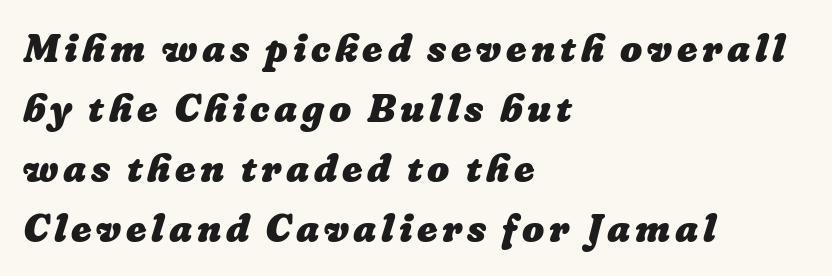
{"bold": "yes", "weight": "heavy", "width": "normal", "stroke_contrast": "low", "x_height": "medium", "monospaced": "no", "underline": "no", "align": "left", "line_spacing": "normal", "line_spacing_ratio": 1.54, "glyph_px": 39}
